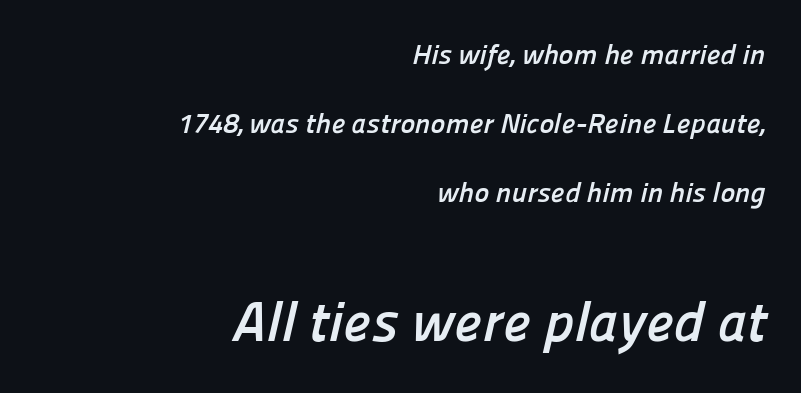
The image shows 56 px semibold sans-serif type; set right-aligned, loose line spacing (2.46x), normal letter spacing, not underlined; the second (bottom) block is 2.0x larger; low stroke contrast and a medium x-height.
